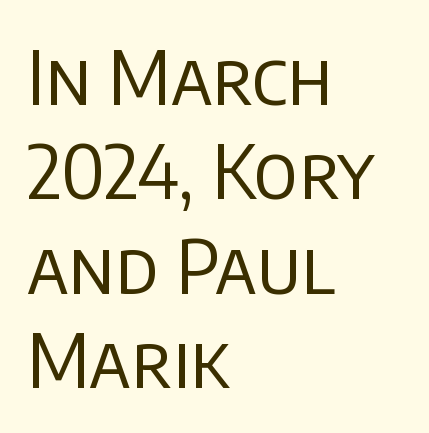
Is the letter spacing exaggerated? No — it looks like the ordinary default. The font is comparable to plain body text, perhaps lighter. This sample has the flowing, uneven cadence of proportional lettering. The font family rendered here belongs to the sans-serif group. The lettering stays uniformly vertical, giving the passage a roman look.
